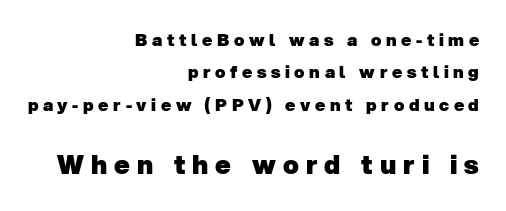
This sample trades compactness for vertical openness between lines. Size hierarchy here favors the trailing block over the leading one. Is the type bold? Yes — the strokes are clearly thick and heavy. Where is the straight margin? On the right.
